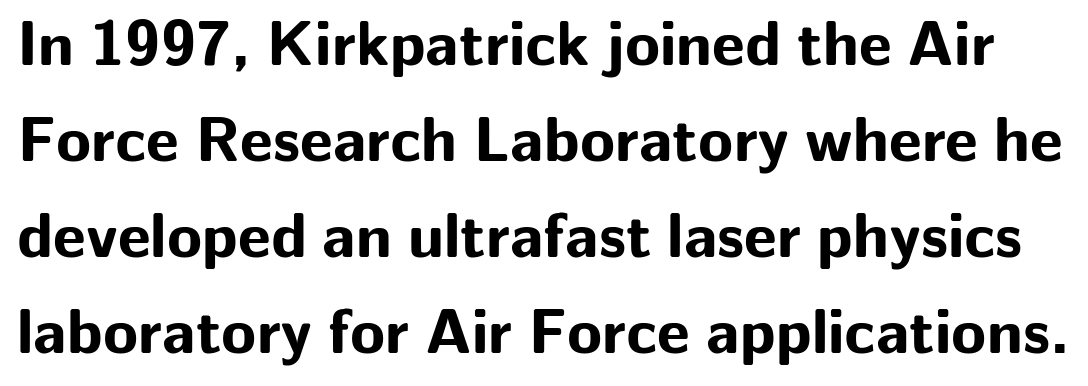
Q: Is the text bold? A: Yes.
Q: Is the text italic (slanted)? A: No, it is upright.
Q: Is the typeface a serif or a sans-serif typeface? A: Sans-serif.
Q: Is the text underlined? A: No.
Q: Is the spacing between letters normal or unusually wide? A: Normal.
Q: Is the spacing between lines tight, normal or loose? A: Normal.
Q: Width (condensed, normal, or wide)? A: Normal.
Q: Stroke contrast? A: Low.
Q: x-height? A: Medium.
Q: Monospaced? A: No.
